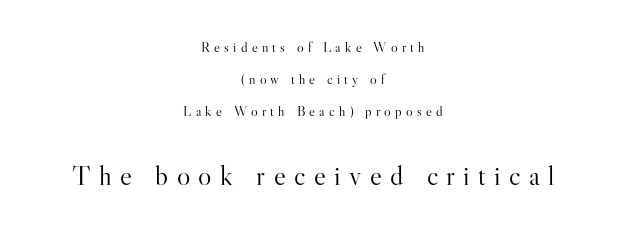
The string is rendered with underlining switched off. Does the bottom block carry the larger type? Yes, it does. Characters follow at a spacing far wider than the type designer built in. Ordinary non-slanted type is in use. Each new line begins a long way beneath the previous one.
